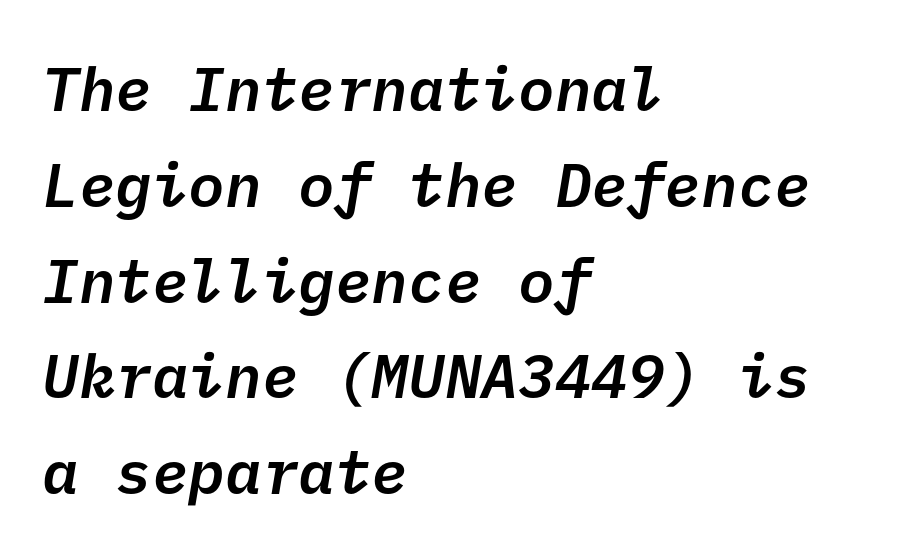
Layout note: lines flush left. The type is set solid horizontally, with unmodified tracking. The face used here is a semibold: visibly heavier than regular, lighter than bold. Each row of text sits above clean, open space. These lines are composed in type without serifs. Evenly set lines give the paragraph a standard silhouette.
